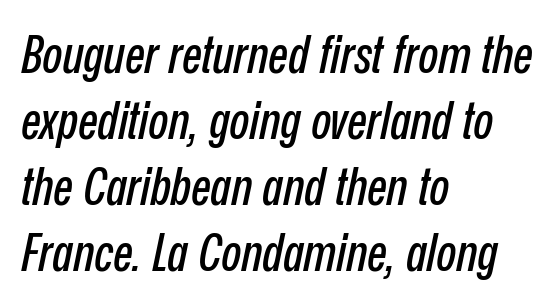
{"italic": "yes", "lean": "right", "slant_degrees": 12, "width": "condensed", "stroke_contrast": "low", "x_height": "medium", "monospaced": "no", "underline": "no", "align": "left", "line_spacing": "normal", "line_spacing_ratio": 1.27, "letter_spacing": "normal", "letter_spacing_em": 0.0, "glyph_px": 52}
